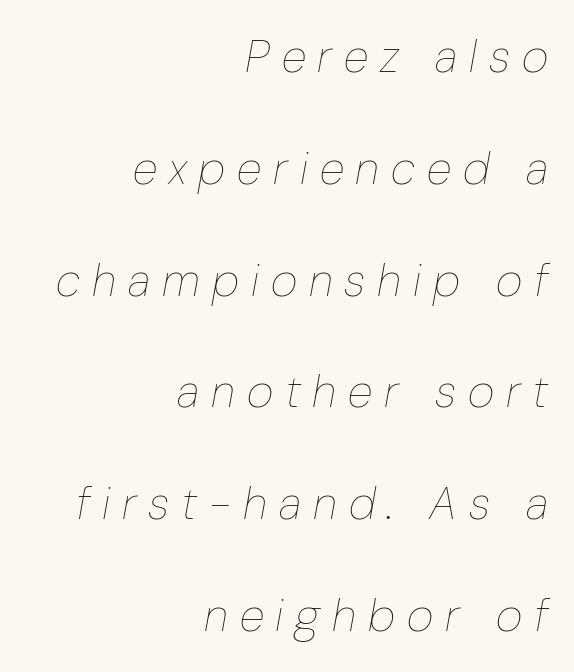
{"italic": "yes", "lean": "right", "slant_degrees": 10, "bold": "no", "weight": "thin", "width": "condensed", "stroke_contrast": "low", "x_height": "medium", "monospaced": "no", "underline": "no", "align": "right", "line_spacing": "loose", "line_spacing_ratio": 2.43, "letter_spacing": "wide", "letter_spacing_em": 0.26, "glyph_px": 46}
